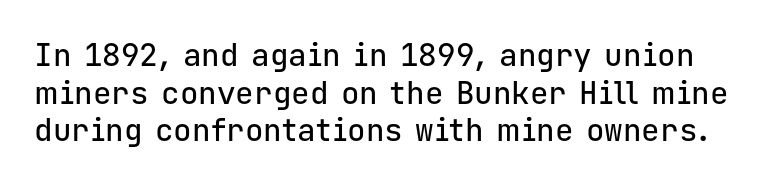
Q: Is the text italic (slanted)? A: No, it is upright.
Q: Is the typeface a serif or a sans-serif typeface? A: Sans-serif.
Q: Is the text underlined? A: No.
Q: Is the spacing between letters normal or unusually wide? A: Normal.
Q: Width (condensed, normal, or wide)? A: Normal.
Q: Stroke contrast? A: Low.
Q: x-height? A: Medium.
Q: Monospaced? A: Yes.
